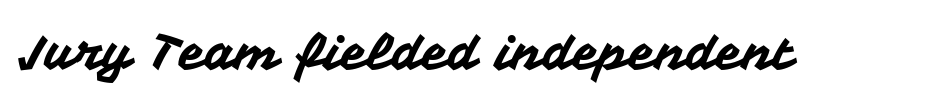
{"serif": "no", "width": "normal", "stroke_contrast": "medium", "x_height": "medium", "monospaced": "no", "underline": "no", "letter_spacing": "normal", "letter_spacing_em": 0.0, "glyph_px": 49}
